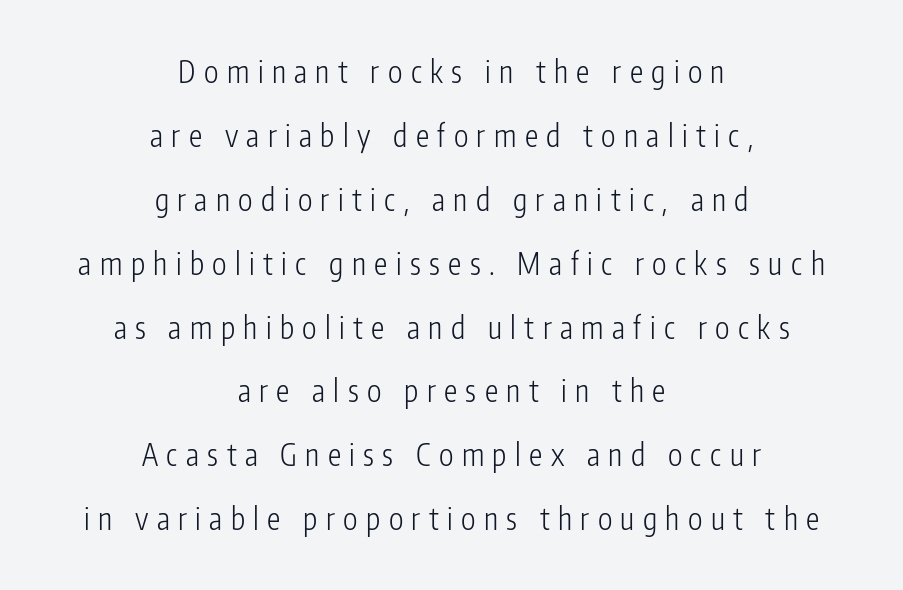
Q: Is the text bold? A: No.
Q: Is the text italic (slanted)? A: No, it is upright.
Q: Is the typeface a serif or a sans-serif typeface? A: Sans-serif.
Q: Is the text underlined? A: No.
Q: How is the paragraph aligned? A: Centered.
Q: Is the spacing between letters normal or unusually wide? A: Unusually wide.
Q: Is the spacing between lines tight, normal or loose? A: Loose.
Q: Width (condensed, normal, or wide)? A: Condensed.
Q: Stroke contrast? A: Low.
Q: x-height? A: Medium.
Q: Monospaced? A: No.
